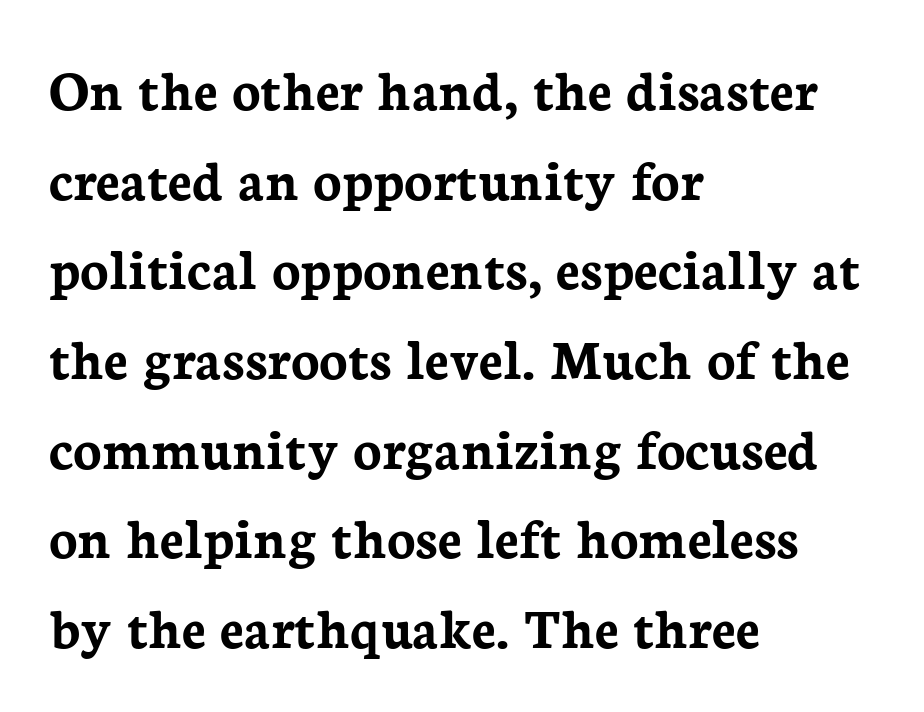
The image shows 59 px semibold serif type, upright; set left-aligned, normal line spacing (1.52x), normal letter spacing, not underlined; low stroke contrast and a medium x-height.
